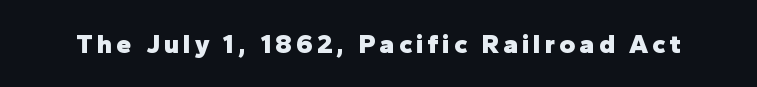
The lettering holds an erect, upright posture throughout. Check the space under the baseline: it is left empty. Does the weight exceed regular? Yes, all the way to bold.
